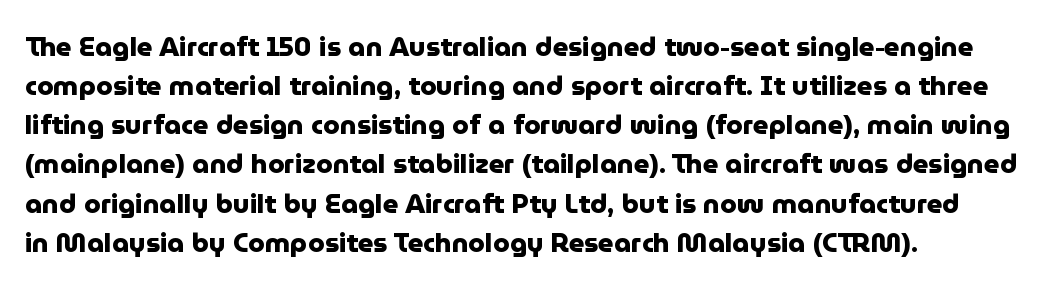
The image shows 27 px bold type, upright; set left-aligned, normal line spacing (1.45x), normal letter spacing, not underlined.
